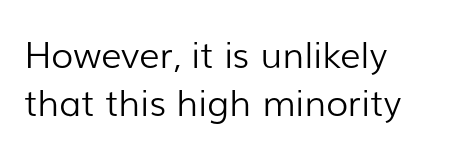
The image shows 36 px light sans-serif type, upright; set left-aligned, normal line spacing (1.34x), normal letter spacing, not underlined; low stroke contrast and a medium x-height.
